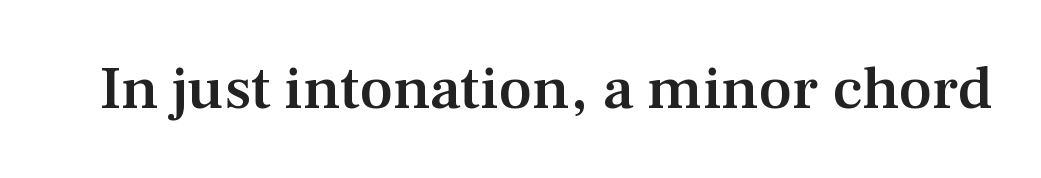
{"serif": "yes", "italic": "no", "bold": "semi", "weight": "semibold", "width": "normal", "stroke_contrast": "medium", "x_height": "medium", "monospaced": "no", "underline": "no", "letter_spacing": "normal", "letter_spacing_em": 0.0, "glyph_px": 61}
